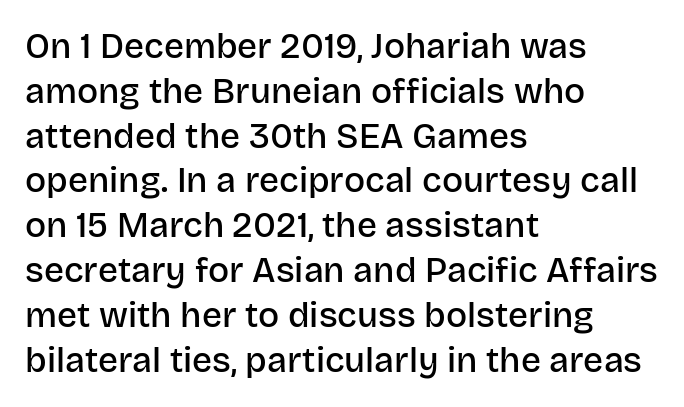
The image shows 35 px semibold sans-serif type, upright; set left-aligned, normal line spacing (1.28x), normal letter spacing, not underlined; low stroke contrast and a large x-height.
